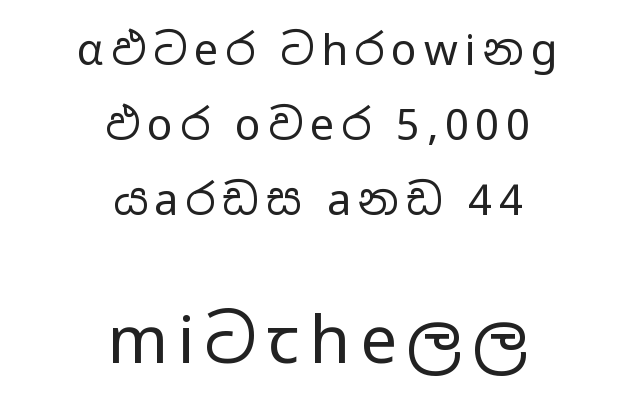
The passage shown is typed in a proportional face where columns would drift. Larger block? The one below; the one above is distinctly smaller. This is roman type, the default non-slanted kind. In CSS terms this would be text-align: center. The strokes carry an ordinary text weight at most.
